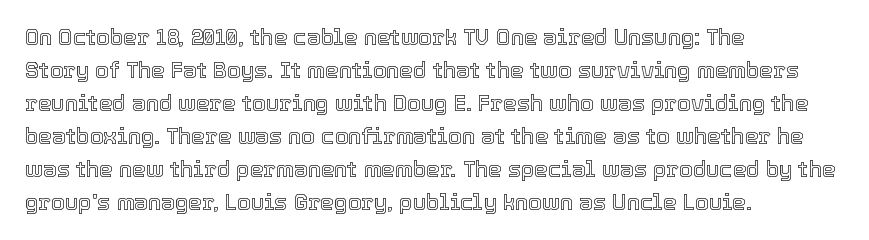
A clean baseline with only descenders dipping below it. Standard letterfit; no display-style spreading of the glyphs. Notice how descenders clear the ascenders below comfortably — that's standard leading. It's the straight-up-and-down kind of type. Does the copy run flush right? No — it runs flush left.
